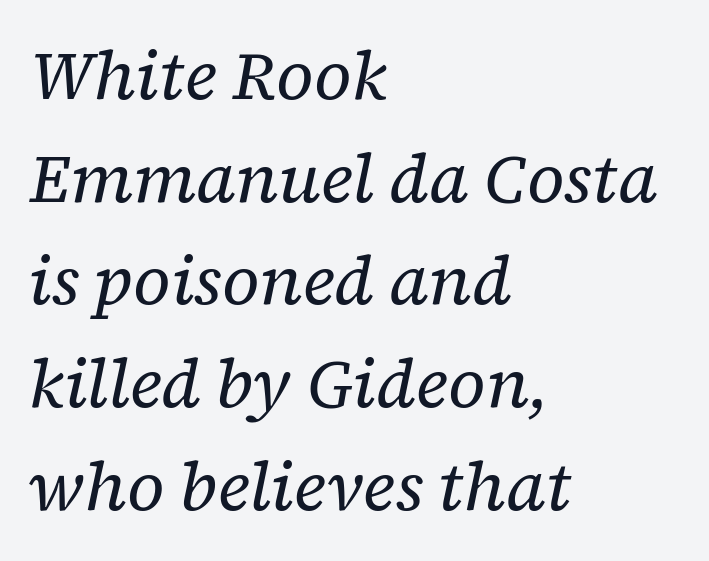
{"serif": "yes", "italic": "yes", "lean": "right", "slant_degrees": 12, "bold": "no", "weight": "regular", "width": "normal", "stroke_contrast": "low", "x_height": "medium", "monospaced": "no", "underline": "no", "align": "left", "line_spacing": "normal", "line_spacing_ratio": 1.51, "letter_spacing": "normal", "letter_spacing_em": 0.0, "glyph_px": 68}
